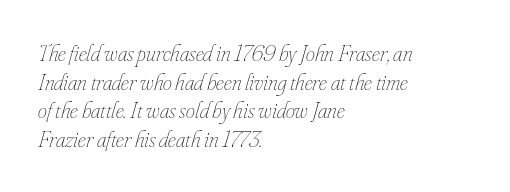
{"italic": "yes", "lean": "right", "slant_degrees": 16, "bold": "no", "underline": "no", "align": "left", "line_spacing": "normal", "line_spacing_ratio": 1.25, "letter_spacing": "normal", "letter_spacing_em": 0.0, "glyph_px": 23}
